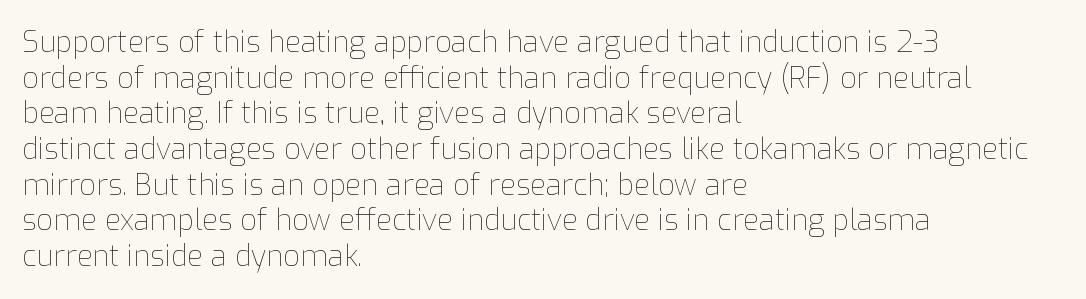
Q: Is the text bold? A: No.
Q: Is the text italic (slanted)? A: No, it is upright.
Q: Is the text underlined? A: No.
Q: How is the paragraph aligned? A: Left-aligned.
Q: Is the spacing between letters normal or unusually wide? A: Normal.
Q: Width (condensed, normal, or wide)? A: Normal.
Q: Stroke contrast? A: Low.
Q: x-height? A: Medium.
Q: Monospaced? A: No.
